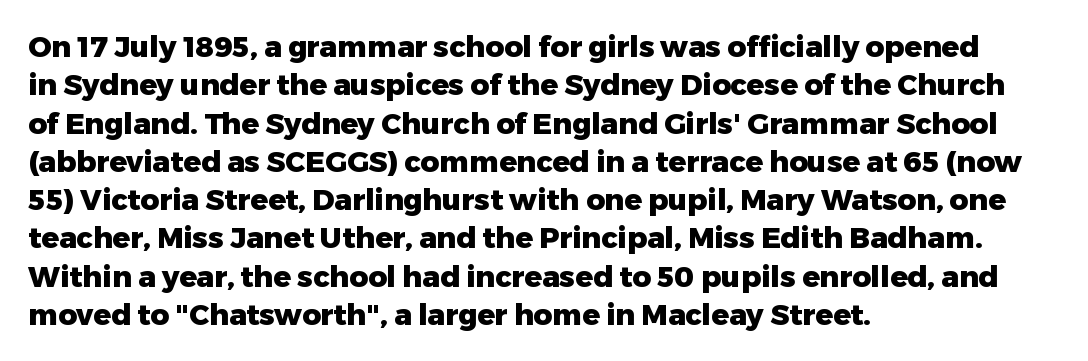
Q: Is the text bold? A: Yes.
Q: Is the text italic (slanted)? A: No, it is upright.
Q: Is the typeface a serif or a sans-serif typeface? A: Sans-serif.
Q: Is the text underlined? A: No.
Q: How is the paragraph aligned? A: Left-aligned.
Q: Is the spacing between letters normal or unusually wide? A: Normal.
Q: Is the spacing between lines tight, normal or loose? A: Normal.
Q: Width (condensed, normal, or wide)? A: Normal.
Q: Stroke contrast? A: Low.
Q: x-height? A: Medium.
Q: Monospaced? A: No.
